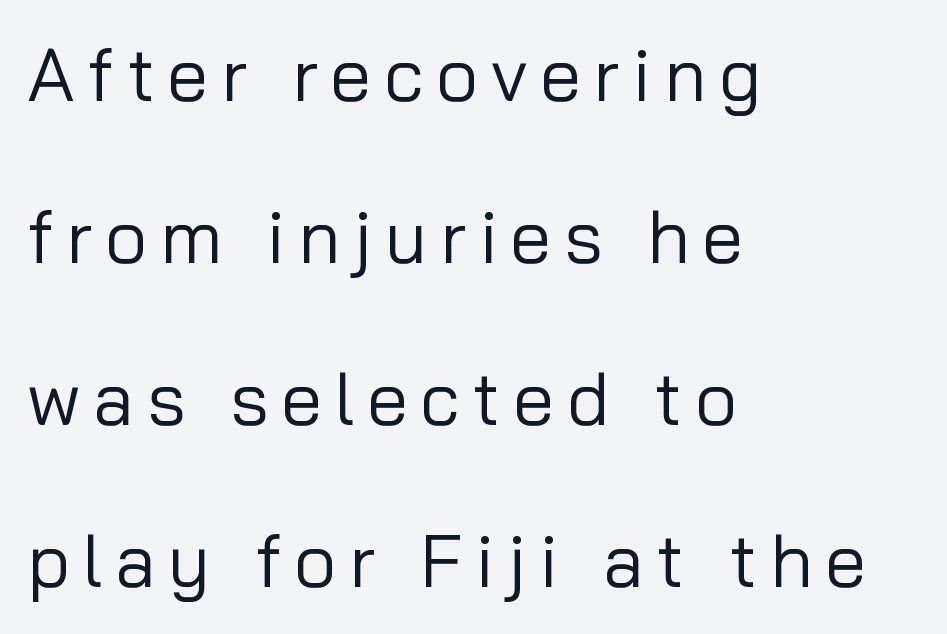
Q: Is the text bold? A: No.
Q: Is the text italic (slanted)? A: No, it is upright.
Q: Is the typeface a serif or a sans-serif typeface? A: Sans-serif.
Q: Is the text underlined? A: No.
Q: How is the paragraph aligned? A: Left-aligned.
Q: Is the spacing between lines tight, normal or loose? A: Loose.
Q: Width (condensed, normal, or wide)? A: Normal.
Q: Stroke contrast? A: Low.
Q: x-height? A: Medium.
Q: Monospaced? A: No.
